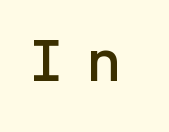
The image shows 59 px sans-serif type, upright, monospaced; set unusually wide letter spacing (+0.36 em), not underlined; low stroke contrast and a medium x-height.
